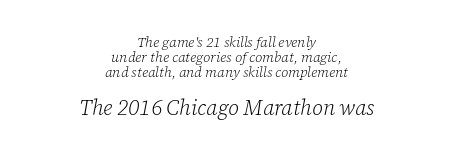
The image shows 21 px text type, italic (leaning right); set centered, tight line spacing (1.06x), normal letter spacing, not underlined; the second (bottom) block is 1.5x larger.
